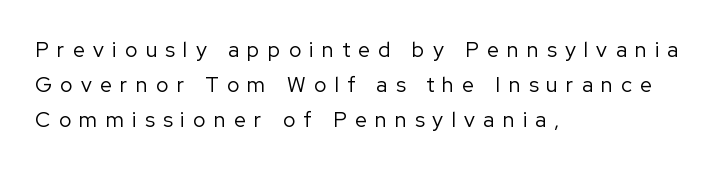
A bare baseline throughout the passage. Tracking value appears strongly positive — letters spread wide. Posture: upright roman. Vertical stems look standard width or narrower in stroke. The lines in this sample share a left origin and differ only in where they stop.
